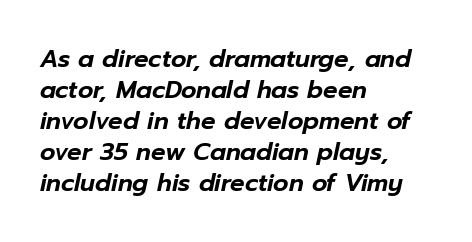
Q: Is the text italic (slanted)? A: Yes, it leans right by about 12 degrees.
Q: Is the text underlined? A: No.
Q: How is the paragraph aligned? A: Left-aligned.
Q: Is the spacing between letters normal or unusually wide? A: Normal.
Q: Is the spacing between lines tight, normal or loose? A: Normal.
